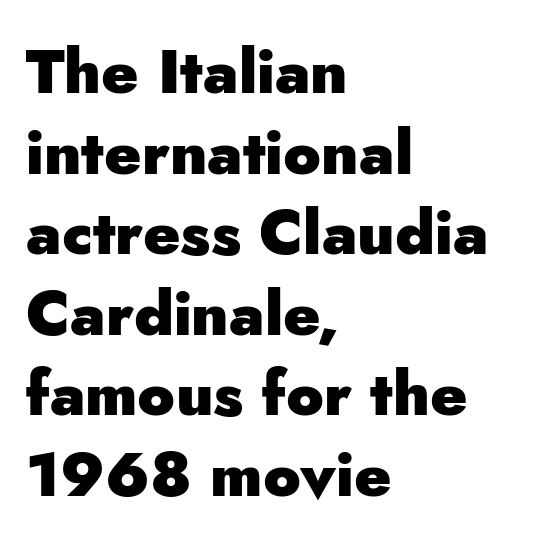
{"serif": "no", "italic": "no", "bold": "yes", "weight": "heavy", "width": "normal", "stroke_contrast": "low", "x_height": "small", "monospaced": "no", "underline": "no", "align": "left", "line_spacing": "normal", "line_spacing_ratio": 1.3, "letter_spacing": "normal", "letter_spacing_em": 0.0, "glyph_px": 62}
